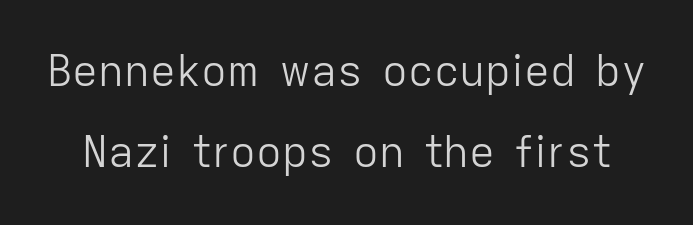
Words float on clear page, feet unadorned. Compared with a typical body face, this is equally light or lighter still. The typography opts for an upright posture over an oblique one. Tracking value appears to be zero — textbook default spacing. This sample has the flowing, uneven cadence of proportional lettering. The glyphs in this specimen are sans serif.
